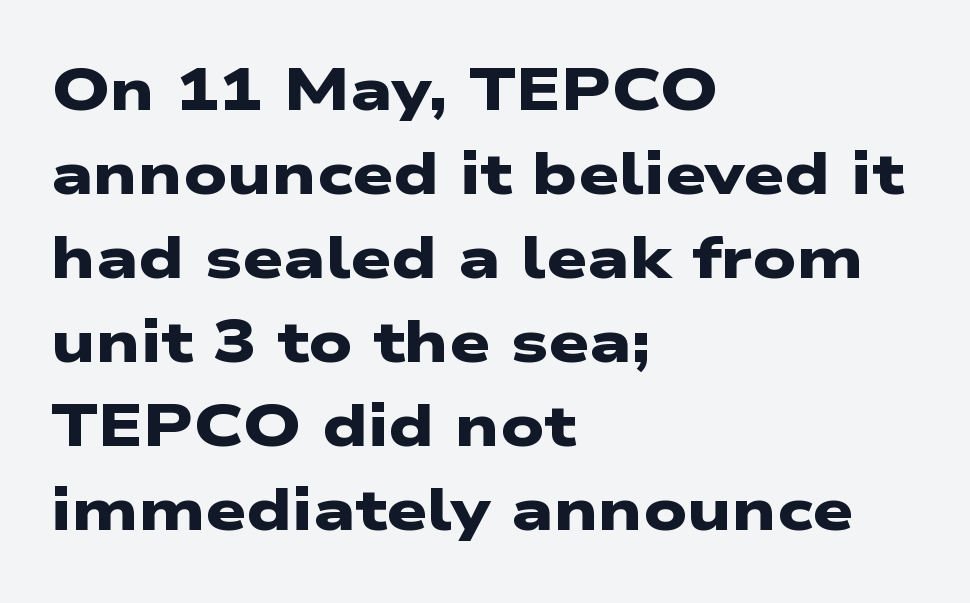
Q: Is the text bold? A: Yes.
Q: Is the typeface a serif or a sans-serif typeface? A: Sans-serif.
Q: Is the text underlined? A: No.
Q: How is the paragraph aligned? A: Left-aligned.
Q: Is the spacing between letters normal or unusually wide? A: Normal.
Q: Is the spacing between lines tight, normal or loose? A: Normal.
Q: Width (condensed, normal, or wide)? A: Wide.
Q: Stroke contrast? A: Low.
Q: x-height? A: Medium.
Q: Monospaced? A: No.
